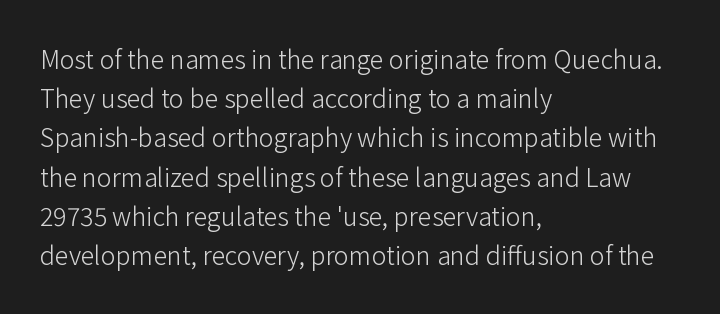
Q: Is the text bold? A: No.
Q: Is the text italic (slanted)? A: No, it is upright.
Q: Is the text underlined? A: No.
Q: How is the paragraph aligned? A: Left-aligned.
Q: Is the spacing between letters normal or unusually wide? A: Normal.
Q: Is the spacing between lines tight, normal or loose? A: Normal.
